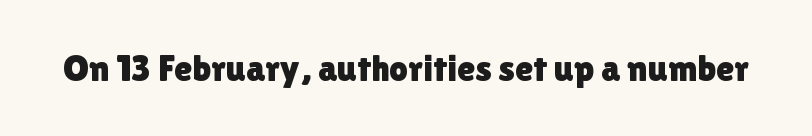
{"serif": "no", "italic": "no", "width": "normal", "x_height": "medium", "monospaced": "no", "underline": "no", "letter_spacing": "normal", "letter_spacing_em": 0.0, "glyph_px": 37}
